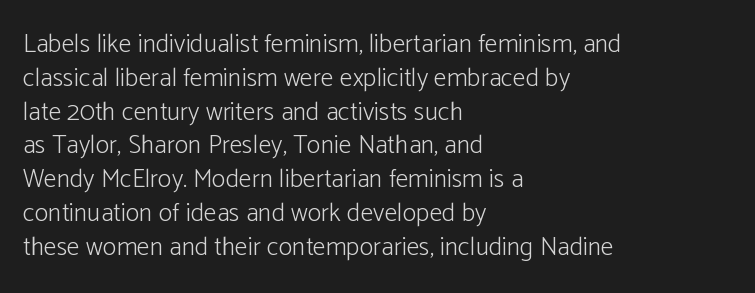
The image shows 26 px text type, upright; set left-aligned, normal line spacing (1.3x), normal letter spacing, not underlined.
